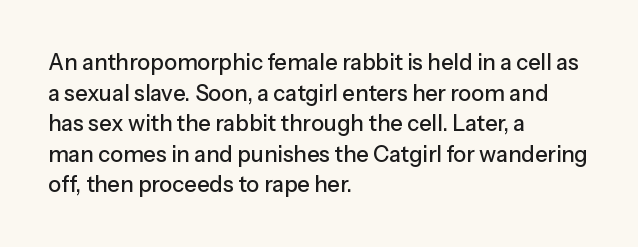
{"italic": "no", "underline": "no", "align": "left", "line_spacing": "normal", "line_spacing_ratio": 1.39, "letter_spacing": "normal", "letter_spacing_em": 0.0, "glyph_px": 22}
